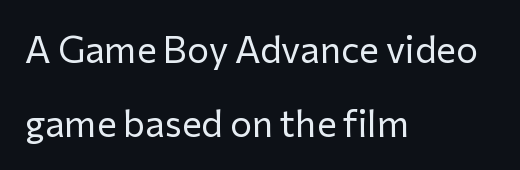
Q: Is the text bold? A: No.
Q: Is the text italic (slanted)? A: No, it is upright.
Q: Is the typeface a serif or a sans-serif typeface? A: Sans-serif.
Q: Is the text underlined? A: No.
Q: How is the paragraph aligned? A: Left-aligned.
Q: Is the spacing between letters normal or unusually wide? A: Normal.
Q: Is the spacing between lines tight, normal or loose? A: Loose.
Q: Width (condensed, normal, or wide)? A: Normal.
Q: Stroke contrast? A: Low.
Q: x-height? A: Medium.
Q: Monospaced? A: No.
